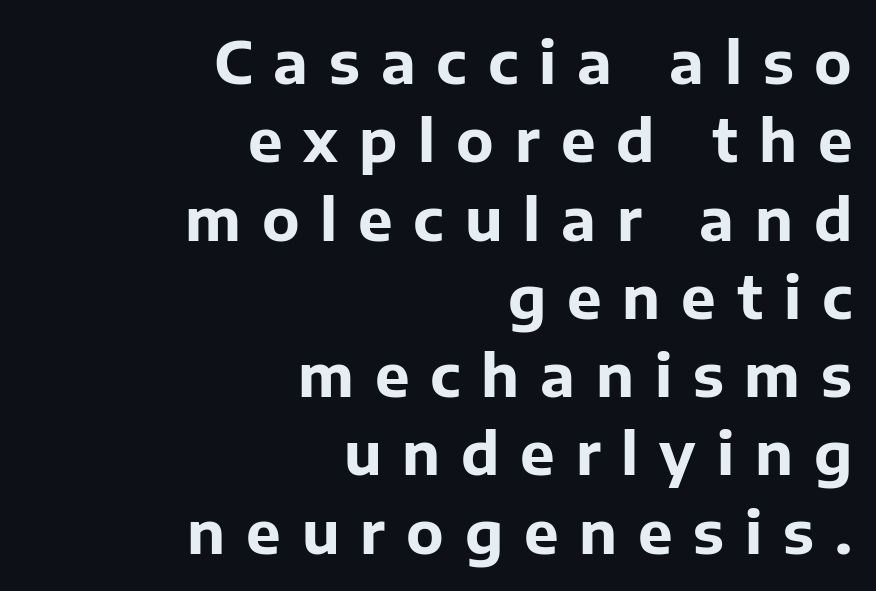
The image shows 58 px bold sans-serif type, upright; set right-aligned, normal line spacing (1.35x), unusually wide letter spacing (+0.36 em), not underlined; low stroke contrast and a medium x-height.
